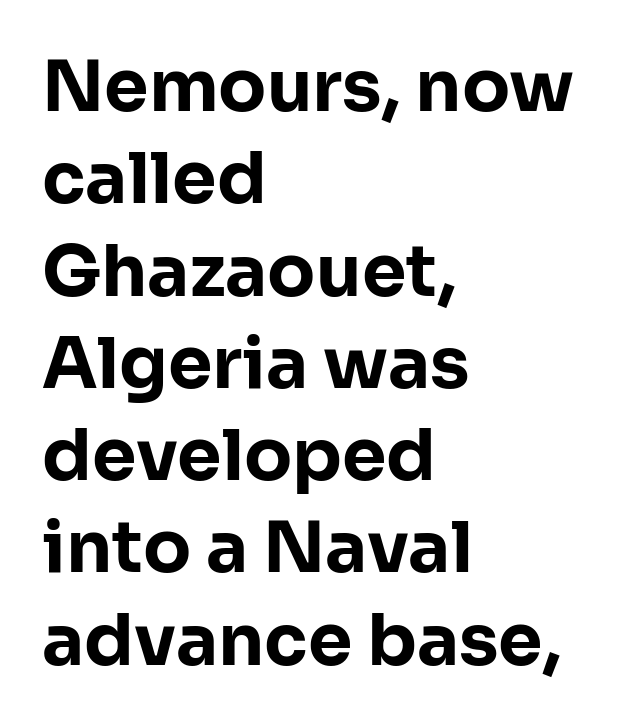
The image shows 71 px bold sans-serif type, upright; set left-aligned, normal line spacing (1.3x), normal letter spacing, not underlined; low stroke contrast and a medium x-height.
